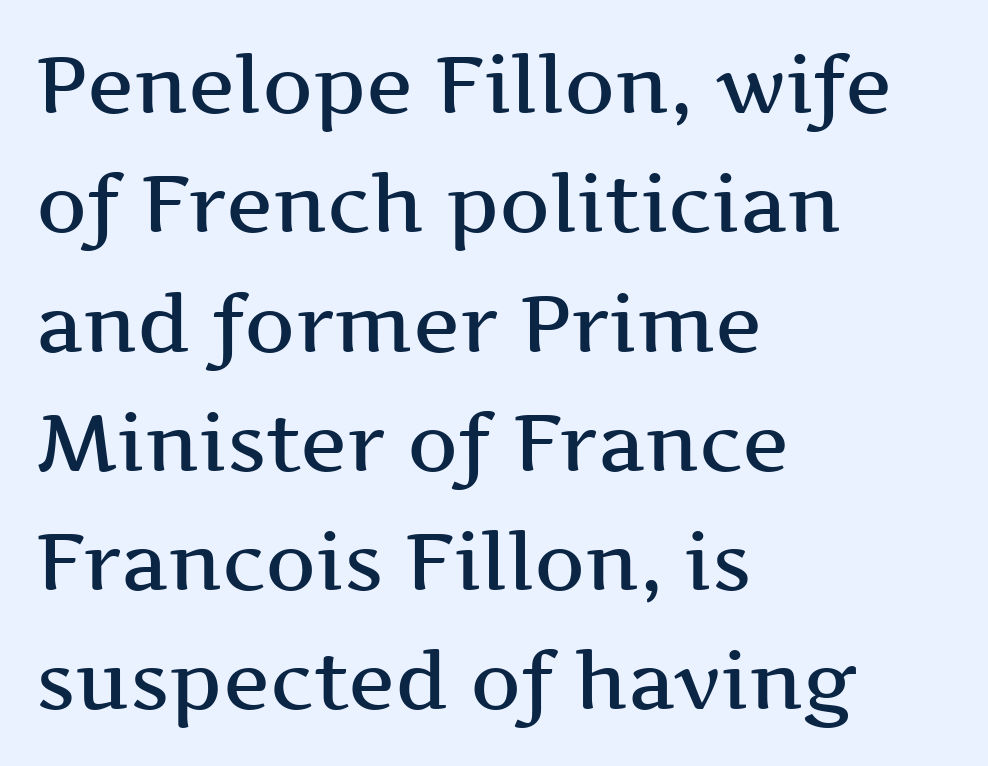
{"serif": "yes", "italic": "no", "width": "wide", "stroke_contrast": "medium", "x_height": "medium", "monospaced": "no", "underline": "no", "align": "left", "line_spacing": "normal", "line_spacing_ratio": 1.51, "letter_spacing": "normal", "letter_spacing_em": 0.0, "glyph_px": 79}
